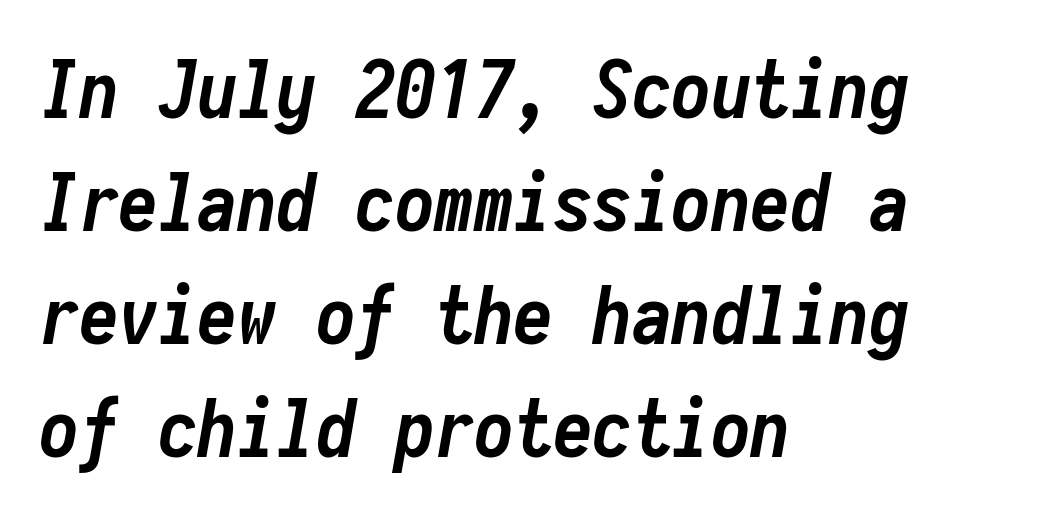
What weight is shown? A full bold with thick strokes. The letters march in equal steps, a hallmark of fixed-pitch type. Notice how descenders clear the ascenders below comfortably — that's standard leading. Casual observation: everything's shoved over to the left. The glyphs are unaccompanied by any horizontal stroke below them. No extra tracking has been applied to these lines.
